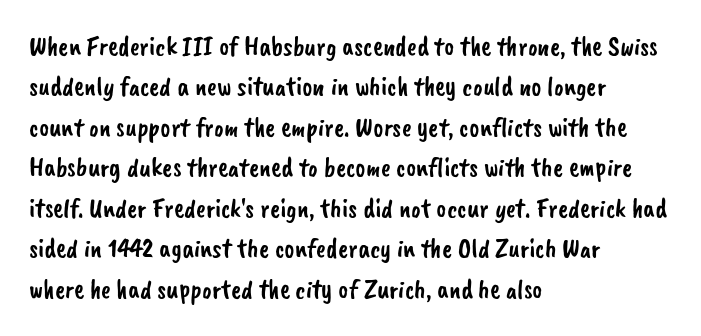
{"underline": "no", "align": "left", "line_spacing": "normal", "line_spacing_ratio": 1.5, "letter_spacing": "normal", "letter_spacing_em": 0.0, "glyph_px": 27}
